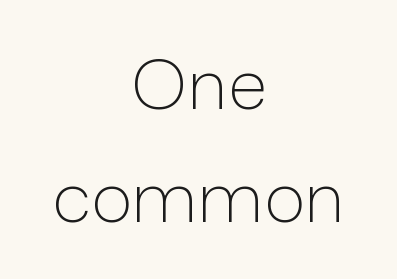
{"serif": "no", "italic": "no", "bold": "no", "weight": "light", "width": "normal", "stroke_contrast": "low", "x_height": "medium", "monospaced": "no", "underline": "no", "align": "center", "line_spacing": "normal", "line_spacing_ratio": 1.64, "letter_spacing": "normal", "letter_spacing_em": 0.0, "glyph_px": 69}
